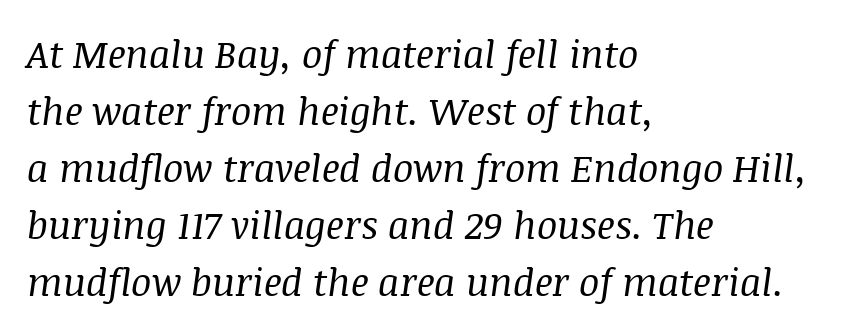
{"serif": "yes", "italic": "yes", "lean": "right", "slant_degrees": 8, "bold": "no", "weight": "regular", "width": "normal", "stroke_contrast": "medium", "x_height": "large", "monospaced": "no", "underline": "no", "align": "left", "line_spacing": "normal", "line_spacing_ratio": 1.5, "letter_spacing": "normal", "letter_spacing_em": 0.0, "glyph_px": 38}
